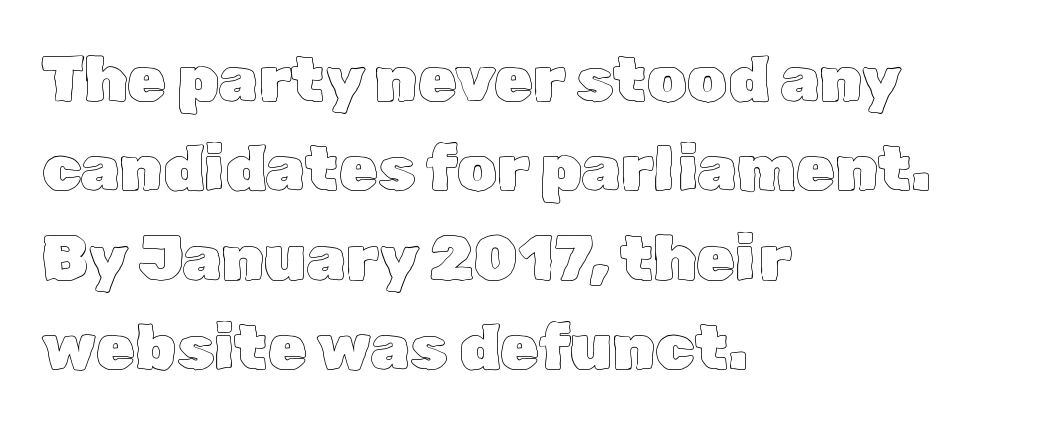
If you drew a line through each stem, it would be perfectly vertical. The letters advance in unequal steps, a hallmark of proportional type. Anything drawn beneath the words? Only blank space. Rows of type keep a routine distance in the vertical direction. The rag falls on the right side of this text block.
